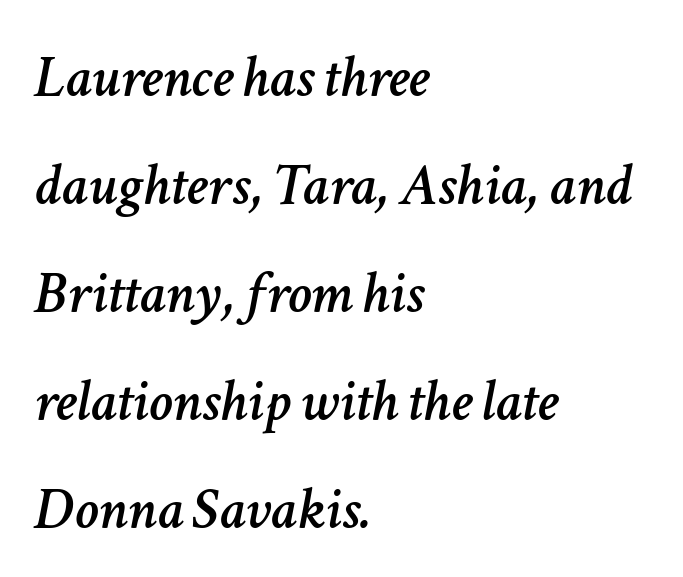
The image shows 60 px text type, italic (leaning right); set left-aligned, line spacing 1.8x, normal letter spacing, not underlined; low stroke contrast and a medium x-height.
